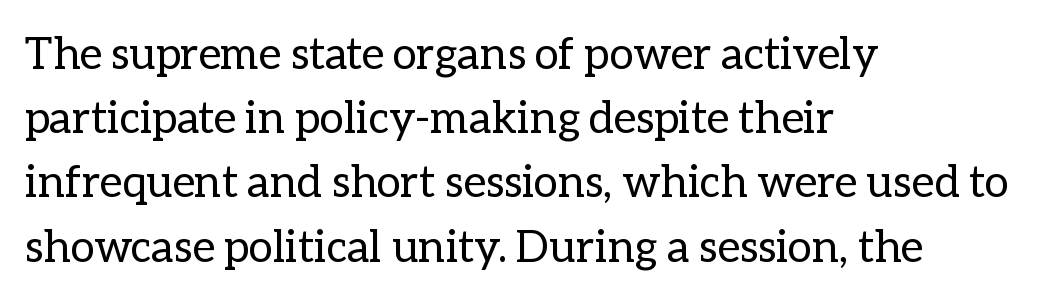
Bold? No — there's no thickening of the strokes. The passage shown stacks its lines at a standard gap. Characters follow at the spacing the type designer built in. Quick note: underline off.
